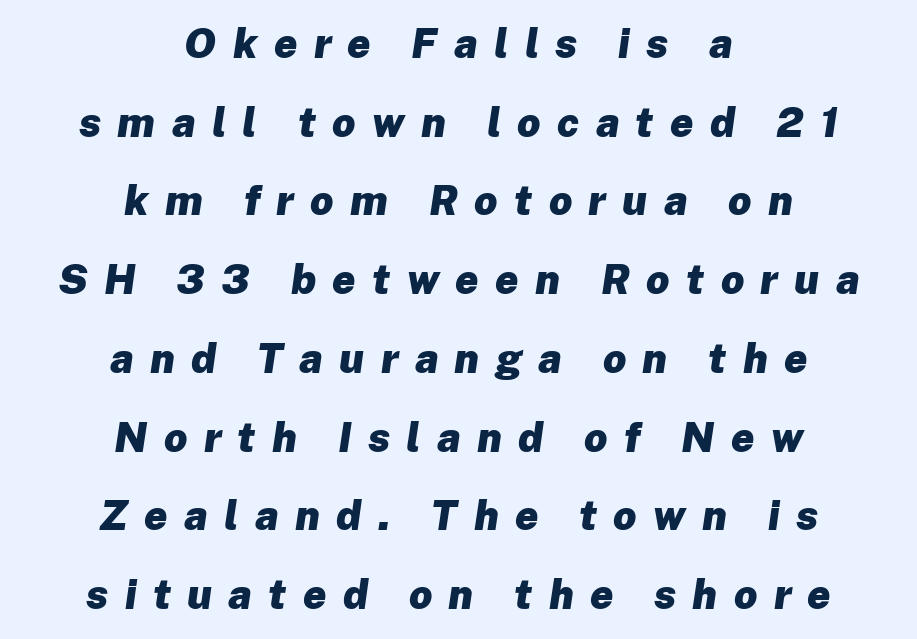
The image shows 41 px heavy type, italic (leaning right); set centered, loose line spacing (1.92x), unusually wide letter spacing (+0.4 em), not underlined; low stroke contrast and a medium x-height.
